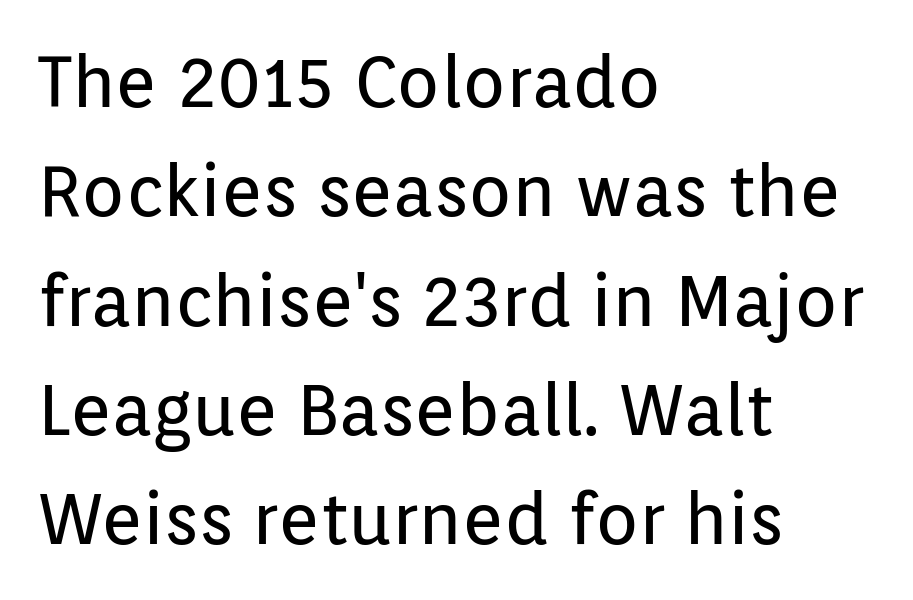
Regarding serifs, this sample does without them. The rendering keeps characters at their native spacing. Note the varied advance widths — an 'i' is clearly narrower than an 'm'. The paragraph has a hard left edge and a soft right edge. The face looks like a standard text weight, possibly lighter.
